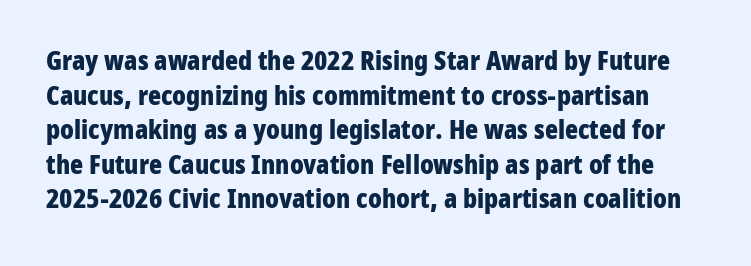
{"italic": "no", "bold": "yes", "underline": "no", "line_spacing": "normal", "line_spacing_ratio": 1.28, "letter_spacing": "normal", "letter_spacing_em": 0.0, "glyph_px": 27}
